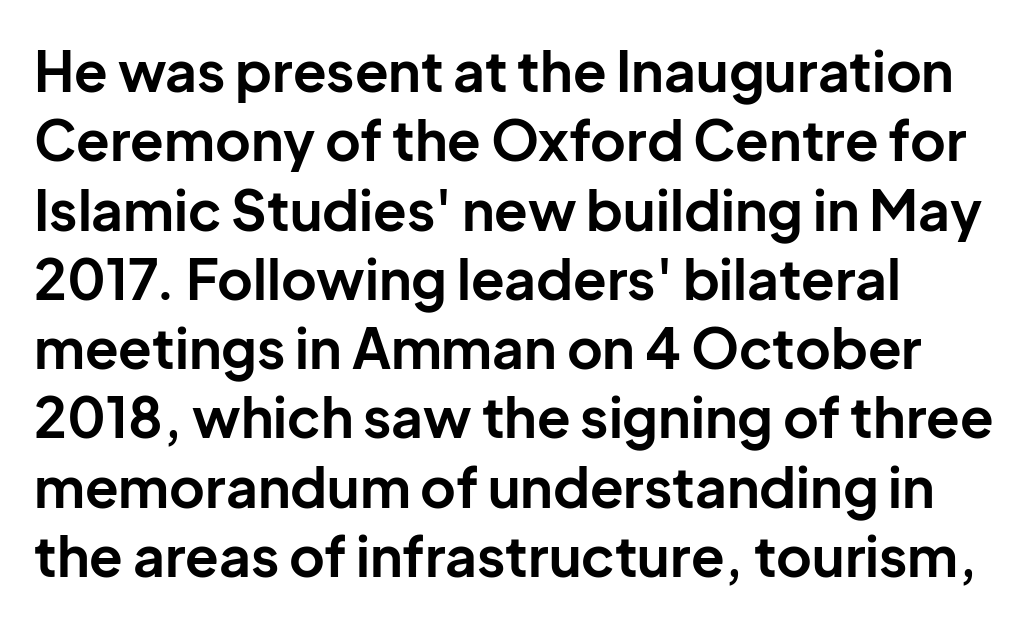
Is there much room between lines? A standard amount, neither cramped nor airy. Leftover space on each line is placed entirely after the last word. A typesetter would mark this as roman, not italic. Students, this is bold: see how much ink each stroke carries.
